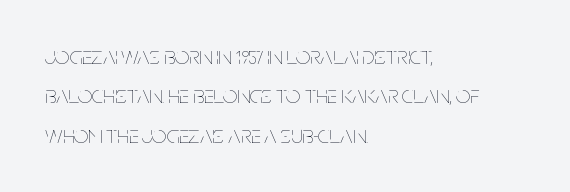
Q: Is the text bold? A: No.
Q: Is the text italic (slanted)? A: No, it is upright.
Q: Is the text underlined? A: No.
Q: How is the paragraph aligned? A: Left-aligned.
Q: Is the spacing between letters normal or unusually wide? A: Normal.
Q: Is the spacing between lines tight, normal or loose? A: Normal.
